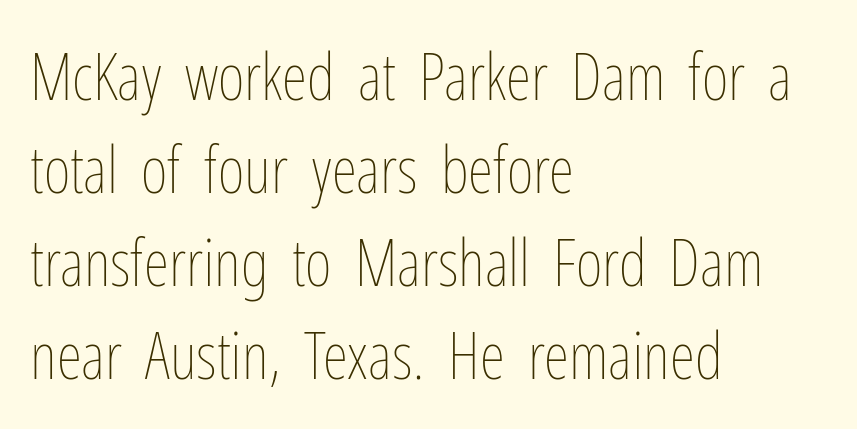
Ink coverage per letter is moderate at most. Is this a fixed-width face? No — the glyphs have proportional, varying widths. The passage shown is not underscored anywhere. Line spacing here is normal. Left-aligned paragraph, ragged on the right.
